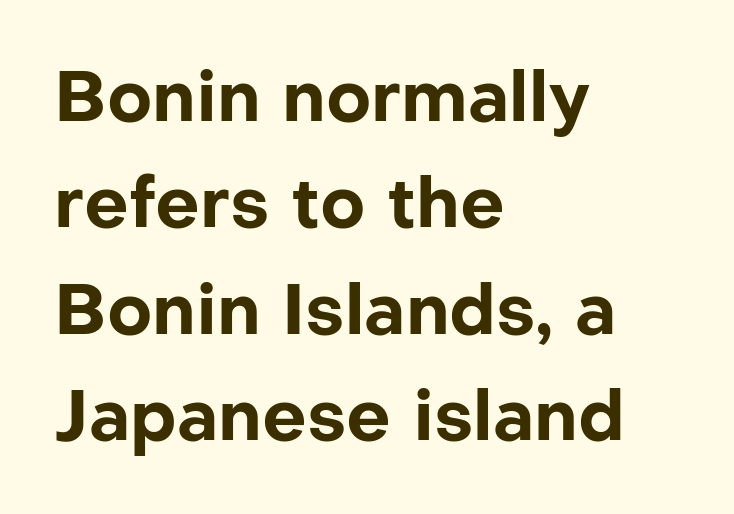
The image shows 70 px bold sans-serif type, upright; set left-aligned, normal line spacing (1.52x), normal letter spacing, not underlined; low stroke contrast and a medium x-height.
